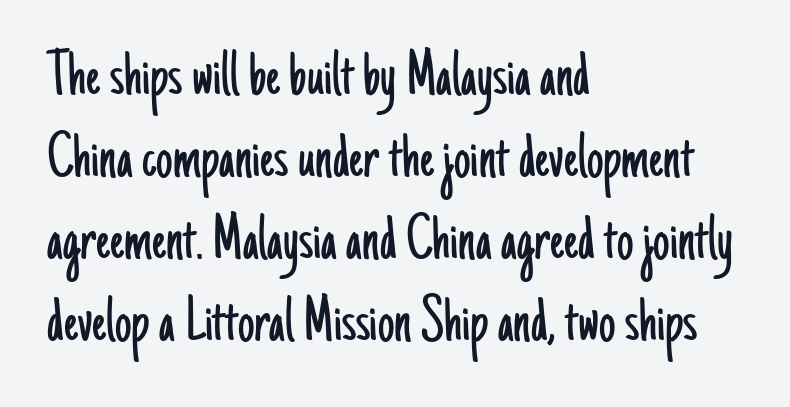
{"serif": "no", "italic": "no", "bold": "no", "weight": "light", "width": "condensed", "stroke_contrast": "low", "x_height": "small", "monospaced": "no", "underline": "no", "align": "left", "line_spacing_ratio": 1.24, "letter_spacing": "normal", "letter_spacing_em": 0.0, "glyph_px": 66}
